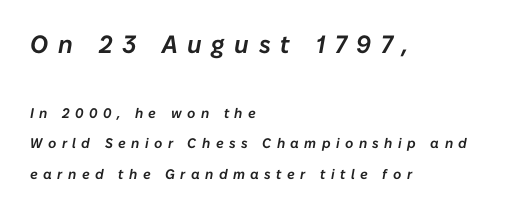
In terms of letterspacing, this is a distinctly airy, spread setting. Descenders are the only things crossing below the line. The passage shown begins with its larger block and ends with its smaller one. Does the leading feel generous? Absolutely, it's lavish. Teacher's note: observe the even left margin — that is flush-left alignment.
